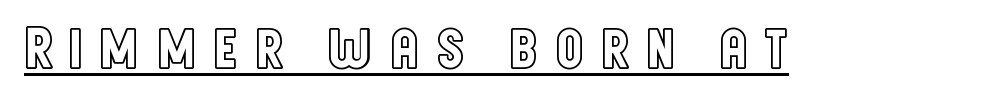
The image shows 60 px condensed type, upright; set unusually wide letter spacing (+0.23 em), underlined; a large x-height.
